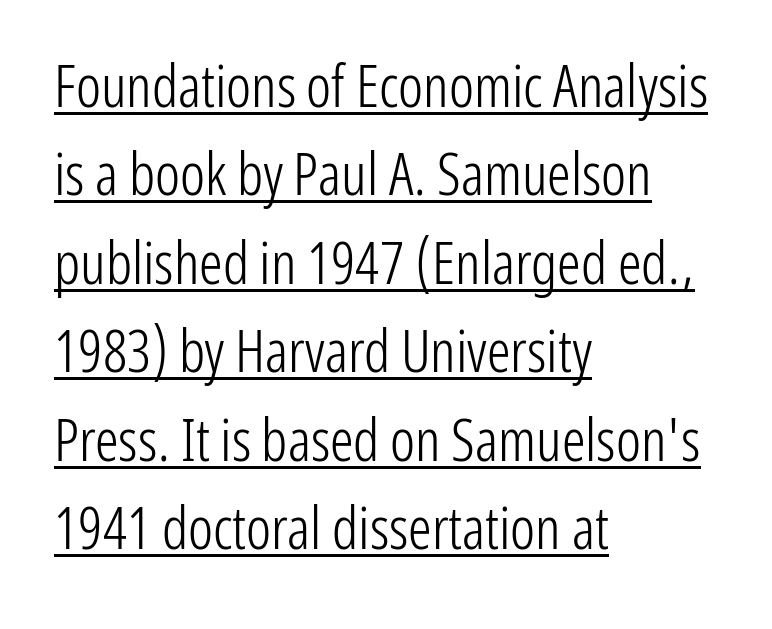
{"serif": "no", "italic": "no", "bold": "no", "weight": "light", "width": "condensed", "stroke_contrast": "low", "x_height": "medium", "monospaced": "no", "underline": "yes", "align": "left", "line_spacing": "normal", "line_spacing_ratio": 1.5, "letter_spacing": "normal", "letter_spacing_em": 0.0, "glyph_px": 59}
